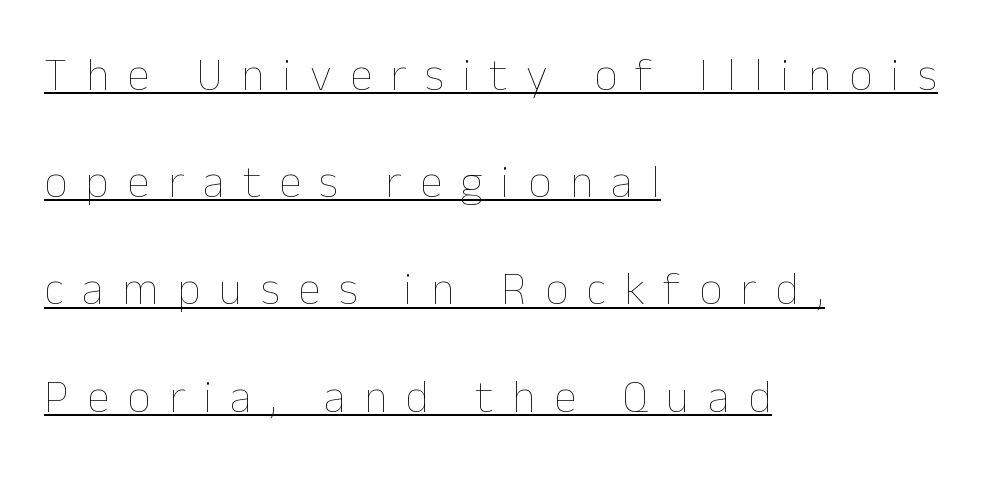
Students, observe the line beneath the letters — that is underlining. Italic? Not at all — the glyphs are vertical. The passage shown is typed in a proportional face where columns would drift. Does extra space separate the letters? Yes, quite a lot of it. The rendering uses a large line-height, opening up the rows.
